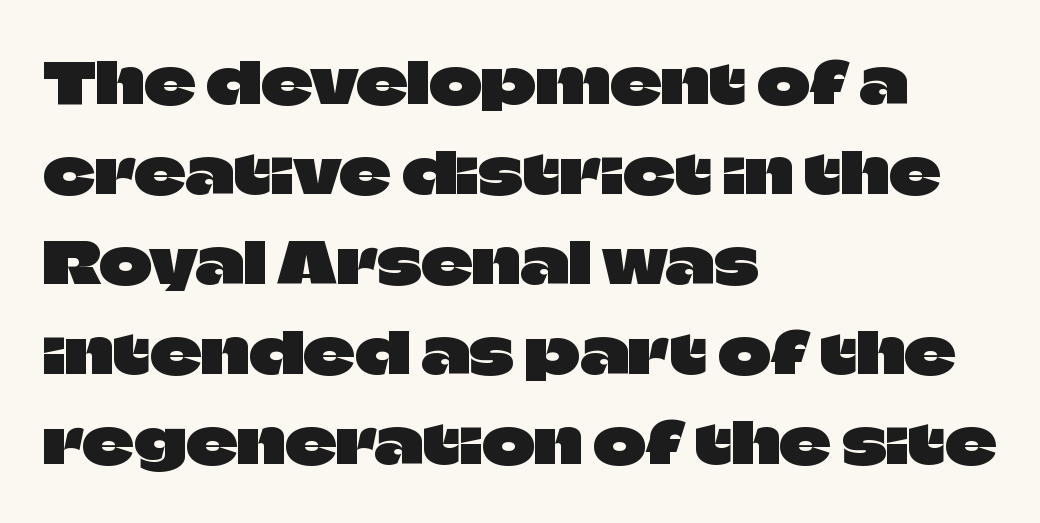
The text block is weighted toward the left margin, trailing off unevenly rightward. Between one letter and the next there's only the usual sliver of space. A typesetter would call this proportional, since set widths differ per character. This sample uses a sans-serif face. A normal amount of white space separates one row of letters from the next. The specimen omits any rule beneath the text block's lines.
